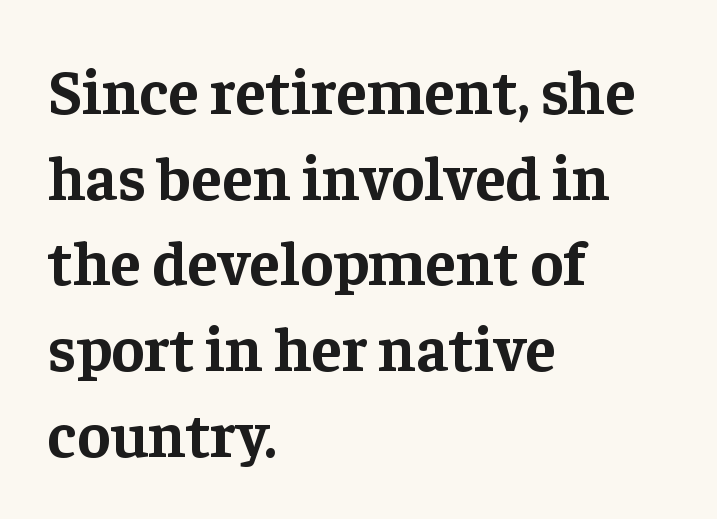
Is there much room between lines? A standard amount, neither cramped nor airy. The words here are not underlined. Character widths vary here, with narrow letters taking less room than wide ones. Type style note: has serifs.
